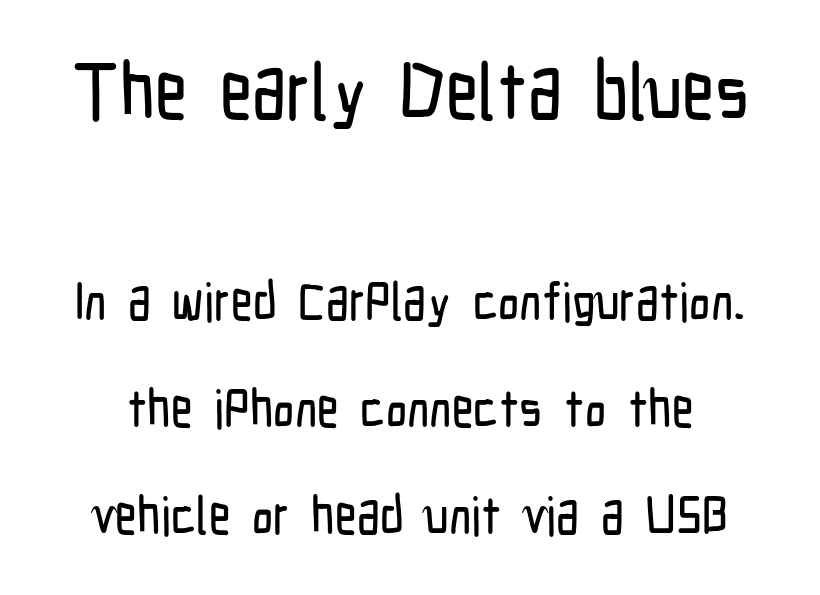
{"serif": "no", "italic": "no", "width": "condensed", "stroke_contrast": "low", "x_height": "medium", "monospaced": "no", "underline": "no", "line_spacing": "loose", "line_spacing_ratio": 2.02, "letter_spacing": "normal", "letter_spacing_em": 0.0, "larger_block": "first", "size_ratio": 1.49, "glyph_px": 79}
